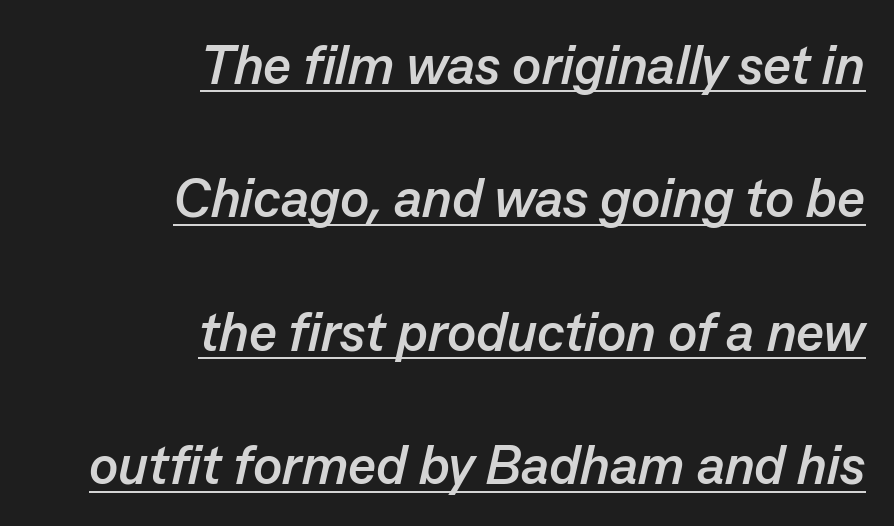
Strokes here are thick enough to call this a true bold. Line spacing here is loose. The typesetter chose a ragged-left arrangement here. Underline: present. A typesetter would call this proportional, since set widths differ per character. Slanted lettering throughout.
